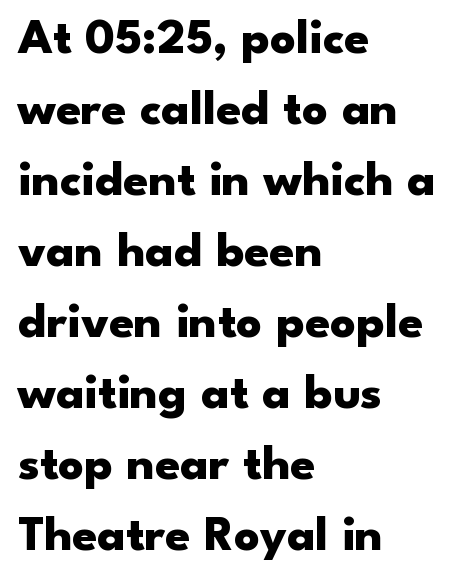
It's the straight-up-and-down kind of type. Plenty of ink on the page — the face is bold. Looks like regular typesetting: each glyph gets only the width it needs. The lines in this sample share a left origin and differ only in where they stop. Serifs: no, the terminals of the letterforms are clean.
